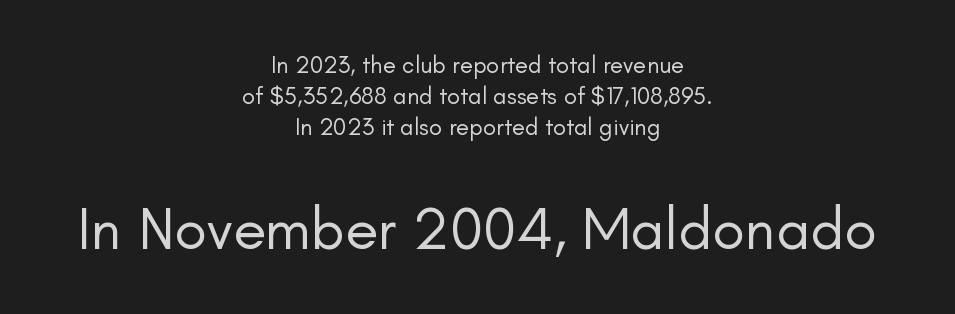
{"serif": "no", "italic": "no", "bold": "no", "weight": "regular", "width": "normal", "stroke_contrast": "low", "x_height": "small", "monospaced": "no", "underline": "no", "align": "center", "line_spacing": "normal", "line_spacing_ratio": 1.3, "letter_spacing": "normal", "letter_spacing_em": 0.0, "larger_block": "second", "size_ratio": 2.5, "glyph_px": 60}
